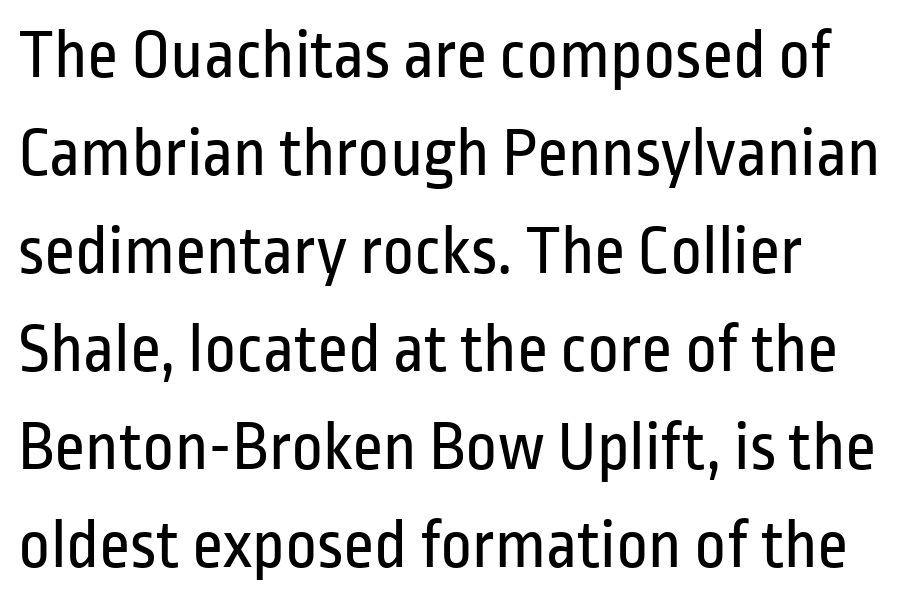
{"serif": "no", "italic": "no", "bold": "no", "weight": "regular", "width": "condensed", "stroke_contrast": "low", "x_height": "medium", "monospaced": "no", "underline": "no", "line_spacing": "normal", "line_spacing_ratio": 1.42, "letter_spacing": "normal", "letter_spacing_em": 0.0, "glyph_px": 69}
